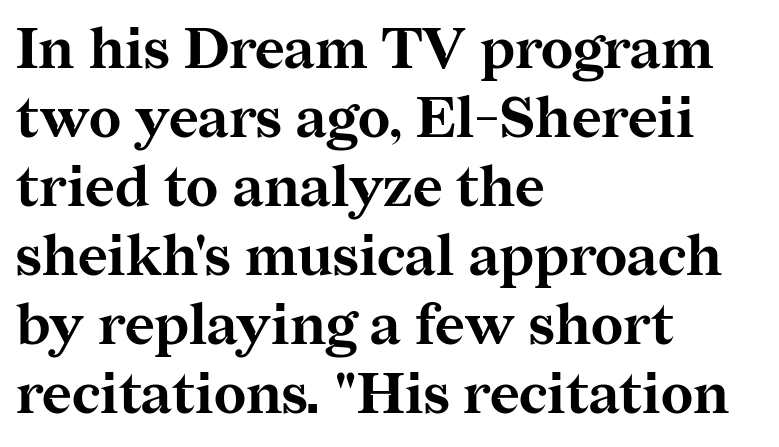
Q: Is the text bold? A: Yes.
Q: Is the text italic (slanted)? A: No, it is upright.
Q: Is the typeface a serif or a sans-serif typeface? A: Serif.
Q: Is the text underlined? A: No.
Q: How is the paragraph aligned? A: Left-aligned.
Q: Is the spacing between letters normal or unusually wide? A: Normal.
Q: Width (condensed, normal, or wide)? A: Normal.
Q: Stroke contrast? A: Medium.
Q: x-height? A: Medium.
Q: Monospaced? A: No.
